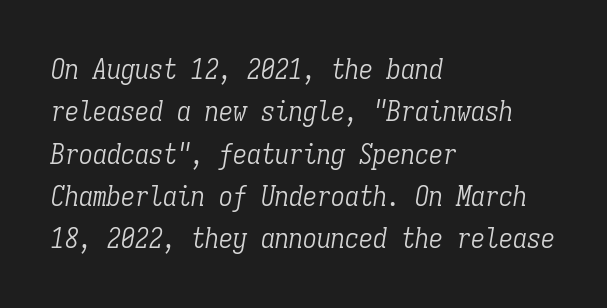
Q: Is the text bold? A: No.
Q: Is the text italic (slanted)? A: Yes, it leans right by about 9 degrees.
Q: Is the typeface a serif or a sans-serif typeface? A: Serif.
Q: Is the text underlined? A: No.
Q: How is the paragraph aligned? A: Left-aligned.
Q: Is the spacing between letters normal or unusually wide? A: Normal.
Q: Is the spacing between lines tight, normal or loose? A: Normal.
Q: Width (condensed, normal, or wide)? A: Condensed.
Q: Stroke contrast? A: Low.
Q: x-height? A: Medium.
Q: Monospaced? A: Yes.
